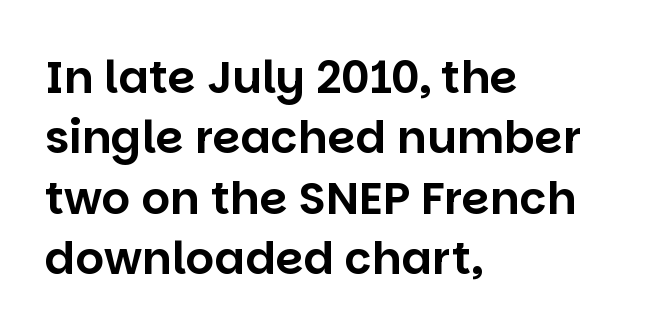
Does extra space separate the letters? No, they use regular spacing. Spacing verdict: proportional, widths tailored to each character. Vertical strokes here are truly vertical. Observe the absence of serifs on each vertical stroke in this sample. The designer left line spacing at the default. The baseline area is clear.
